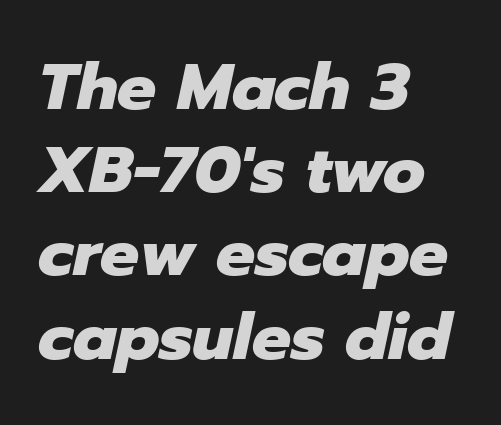
{"italic": "yes", "lean": "right", "slant_degrees": 12, "bold": "yes", "weight": "heavy", "width": "normal", "stroke_contrast": "low", "x_height": "medium", "monospaced": "no", "underline": "no", "align": "left", "line_spacing": "normal", "line_spacing_ratio": 1.28, "letter_spacing": "normal", "letter_spacing_em": 0.0, "glyph_px": 65}
